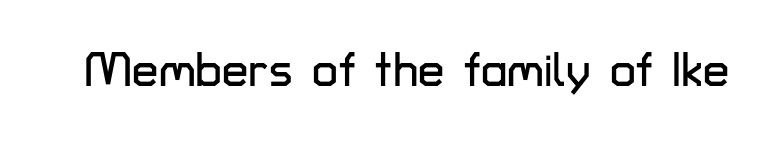
{"serif": "no", "italic": "no", "width": "normal", "stroke_contrast": "low", "x_height": "medium", "monospaced": "no", "underline": "no", "letter_spacing": "normal", "letter_spacing_em": 0.0, "glyph_px": 47}
